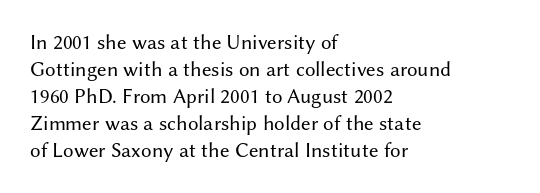
These lines keep a tight, regular rhythm from letter to letter. The rows are spaced the way most documents space them. Nothing heavy about these letters — not bold at all. A roman cut, with each character standing at attention. Check under the words: just untouched page. All the whitespace from short lines collects on the right.
